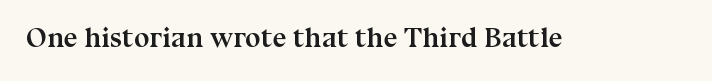
{"serif": "yes", "italic": "no", "bold": "yes", "weight": "semibold", "width": "normal", "stroke_contrast": "medium", "x_height": "medium", "monospaced": "no", "underline": "no", "letter_spacing": "normal", "letter_spacing_em": 0.0, "glyph_px": 28}
